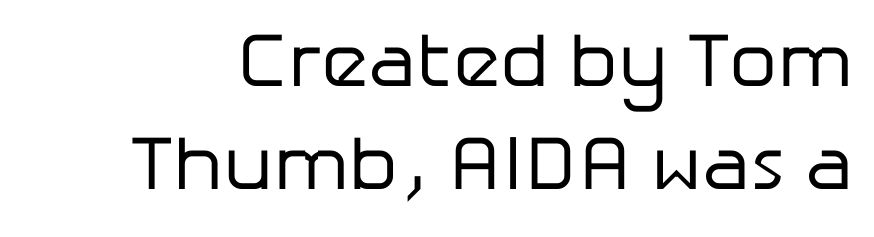
The image shows 77 px regular-weight sans-serif type, upright; set normal line spacing (1.34x), normal letter spacing, not underlined; low stroke contrast and a medium x-height.
